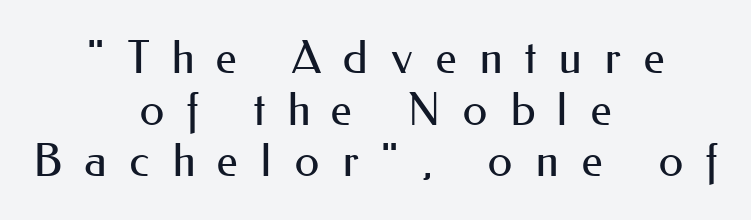
The image shows 45 px regular-weight sans-serif type, upright; set centered, tight line spacing (1.15x), unusually wide letter spacing (+0.49 em), not underlined; medium stroke contrast and a small x-height.
